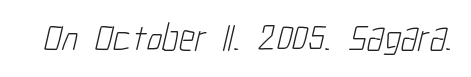
Q: Is the text bold? A: No.
Q: Is the typeface a serif or a sans-serif typeface? A: Sans-serif.
Q: Is the text underlined? A: No.
Q: Is the spacing between letters normal or unusually wide? A: Normal.
Q: Width (condensed, normal, or wide)? A: Condensed.
Q: Stroke contrast? A: Low.
Q: x-height? A: Medium.
Q: Monospaced? A: No.
